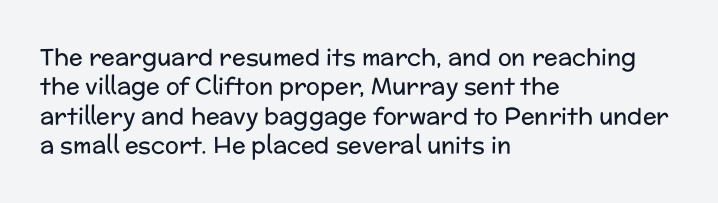
{"italic": "no", "bold": "no", "underline": "no", "align": "left", "line_spacing": "normal", "line_spacing_ratio": 1.28, "letter_spacing": "normal", "letter_spacing_em": 0.0, "glyph_px": 23}
